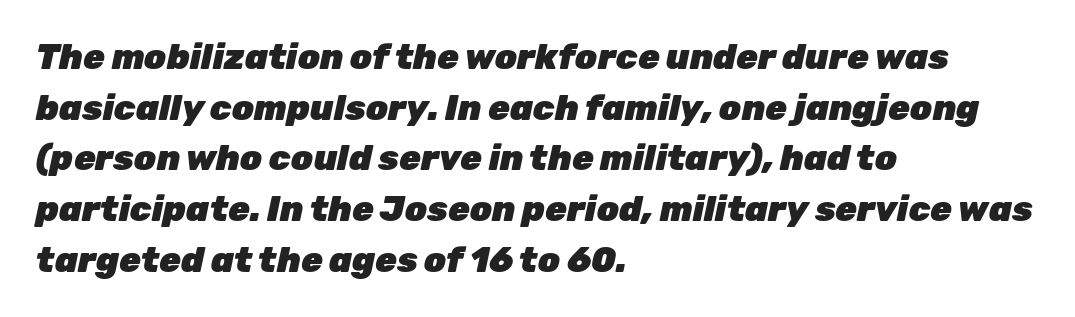
{"italic": "yes", "lean": "right", "slant_degrees": 12, "bold": "yes", "weight": "heavy", "width": "normal", "stroke_contrast": "low", "x_height": "medium", "monospaced": "no", "underline": "no", "align": "left", "line_spacing": "normal", "line_spacing_ratio": 1.45, "letter_spacing": "normal", "letter_spacing_em": 0.0, "glyph_px": 35}
